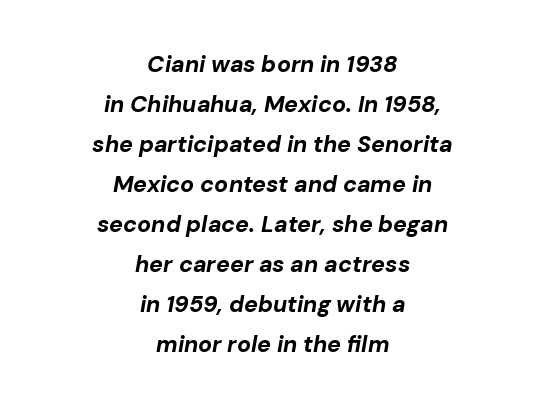
{"italic": "yes", "lean": "right", "slant_degrees": 10, "bold": "yes", "underline": "no", "align": "center", "line_spacing_ratio": 1.74, "letter_spacing": "normal", "letter_spacing_em": 0.0, "glyph_px": 23}
